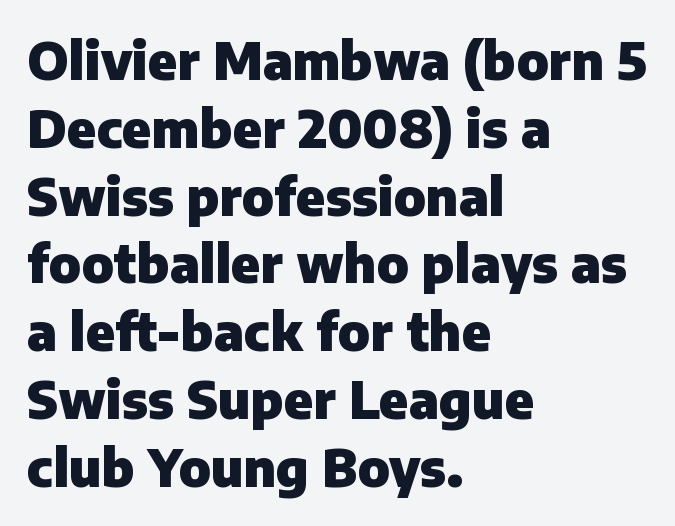
The image shows 51 px heavy sans-serif type, upright; set left-aligned, normal line spacing (1.33x), normal letter spacing, not underlined; low stroke contrast and a medium x-height.
